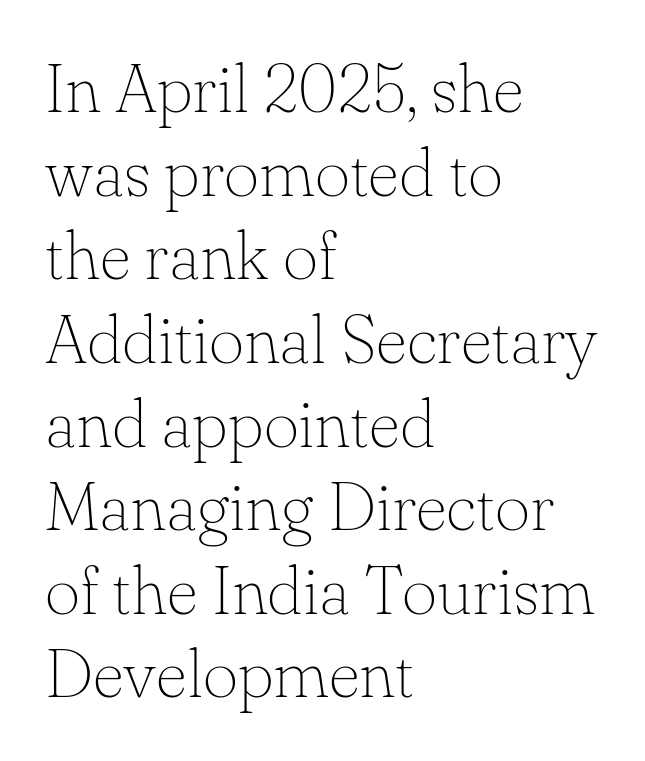
The image shows 68 px thin serif type, upright; set left-aligned, line spacing 1.23x, normal letter spacing, not underlined; low stroke contrast and a small x-height.
